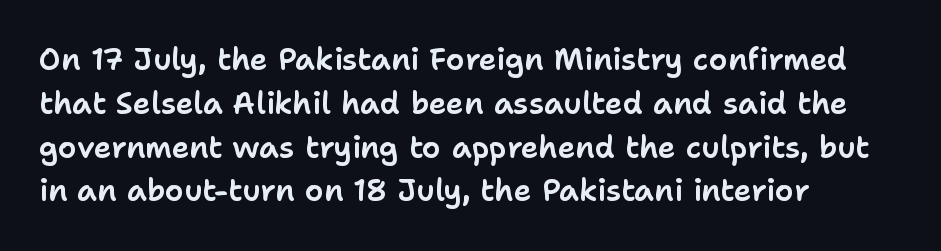
{"serif": "no", "italic": "no", "width": "normal", "stroke_contrast": "low", "x_height": "medium", "monospaced": "no", "underline": "no", "align": "left", "line_spacing": "normal", "line_spacing_ratio": 1.46, "letter_spacing": "normal", "letter_spacing_em": 0.0, "glyph_px": 30}
